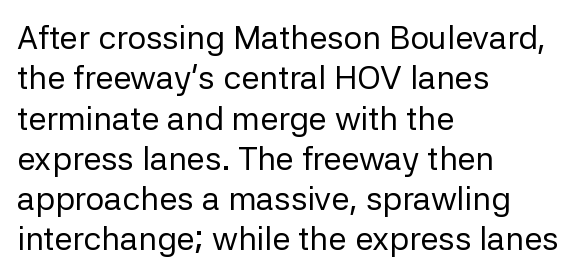
Q: Is the text bold? A: No.
Q: Is the text italic (slanted)? A: No, it is upright.
Q: Is the typeface a serif or a sans-serif typeface? A: Sans-serif.
Q: Is the text underlined? A: No.
Q: How is the paragraph aligned? A: Left-aligned.
Q: Is the spacing between letters normal or unusually wide? A: Normal.
Q: Width (condensed, normal, or wide)? A: Normal.
Q: Stroke contrast? A: Low.
Q: x-height? A: Medium.
Q: Monospaced? A: No.
